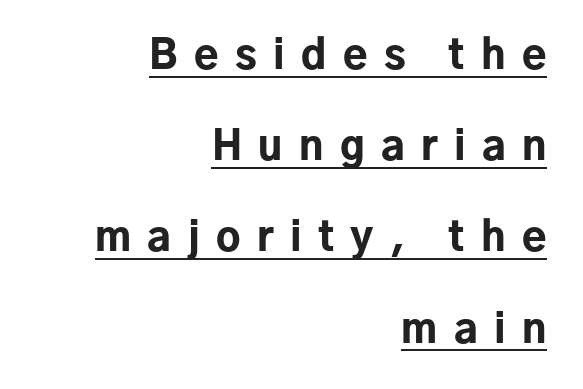
Q: Is the text bold? A: Yes.
Q: Is the text italic (slanted)? A: No, it is upright.
Q: Is the typeface a serif or a sans-serif typeface? A: Sans-serif.
Q: Is the text underlined? A: Yes.
Q: How is the paragraph aligned? A: Right-aligned.
Q: Is the spacing between letters normal or unusually wide? A: Unusually wide.
Q: Is the spacing between lines tight, normal or loose? A: Loose.
Q: Width (condensed, normal, or wide)? A: Normal.
Q: Stroke contrast? A: Low.
Q: x-height? A: Medium.
Q: Monospaced? A: No.
